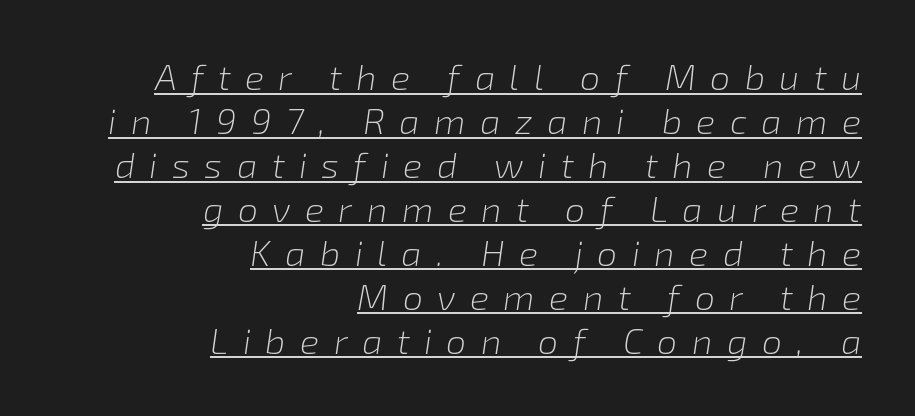
Designer's note — italics engaged. Here the glyphs are tracked loosely, breaking word shapes into spaced letters. Compared with a flush-left layout, this one pins lines to the opposite, right side. Looks like regular typesetting: each glyph gets only the width it needs. The strokes carry an ordinary text weight at most.
